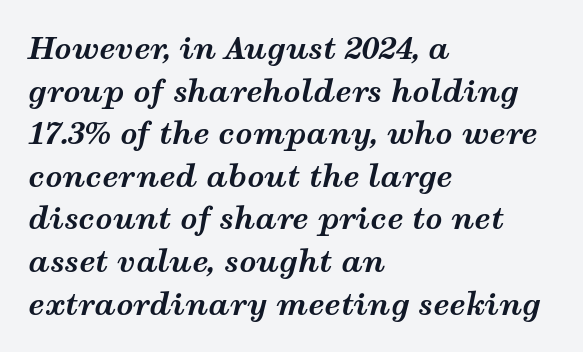
Is the type slanted? Yes — the strokes lean at a clear angle. The glyphs are unaccompanied by any horizontal stroke below them. The glyphs have the mass of a bold cut. The face used here is proportionally spaced, like ordinary book or web type. Which margin do the lines hug? The left one — the right edge is uneven.
